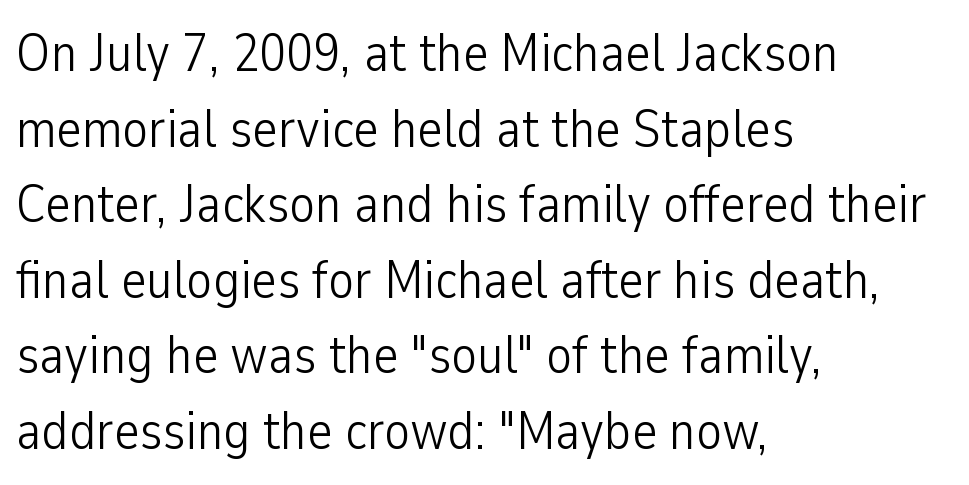
Q: Is the text bold? A: No.
Q: Is the text italic (slanted)? A: No, it is upright.
Q: Is the typeface a serif or a sans-serif typeface? A: Sans-serif.
Q: Is the text underlined? A: No.
Q: How is the paragraph aligned? A: Left-aligned.
Q: Is the spacing between letters normal or unusually wide? A: Normal.
Q: Is the spacing between lines tight, normal or loose? A: Normal.
Q: Width (condensed, normal, or wide)? A: Condensed.
Q: Stroke contrast? A: Low.
Q: x-height? A: Medium.
Q: Monospaced? A: No.
